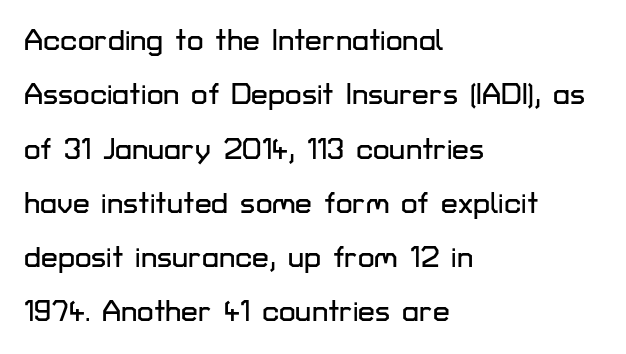
The image shows 30 px sans-serif type, upright; set left-aligned, line spacing 1.81x, normal letter spacing, not underlined; low stroke contrast and a medium x-height.
